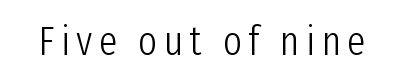
Q: Is the text bold? A: No.
Q: Is the text italic (slanted)? A: No, it is upright.
Q: Is the typeface a serif or a sans-serif typeface? A: Sans-serif.
Q: Is the text underlined? A: No.
Q: Width (condensed, normal, or wide)? A: Condensed.
Q: Stroke contrast? A: Low.
Q: x-height? A: Medium.
Q: Monospaced? A: No.
